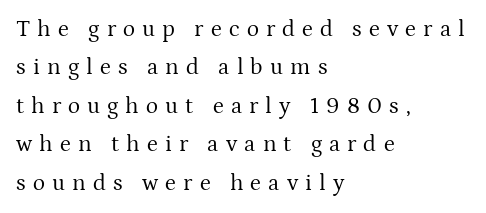
Q: Is the text bold? A: No.
Q: Is the text italic (slanted)? A: No, it is upright.
Q: Is the text underlined? A: No.
Q: How is the paragraph aligned? A: Left-aligned.
Q: Is the spacing between letters normal or unusually wide? A: Unusually wide.
Q: Is the spacing between lines tight, normal or loose? A: Normal.
